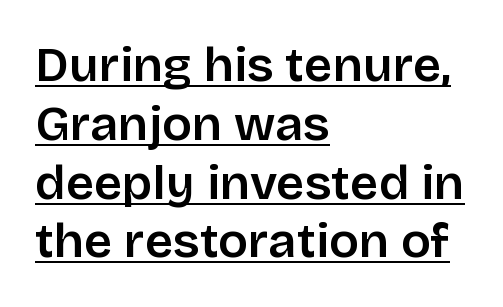
{"serif": "no", "italic": "no", "bold": "semi", "weight": "semibold", "width": "normal", "stroke_contrast": "low", "x_height": "large", "monospaced": "no", "underline": "yes", "align": "left", "line_spacing_ratio": 1.2, "letter_spacing": "normal", "letter_spacing_em": 0.0, "glyph_px": 49}
